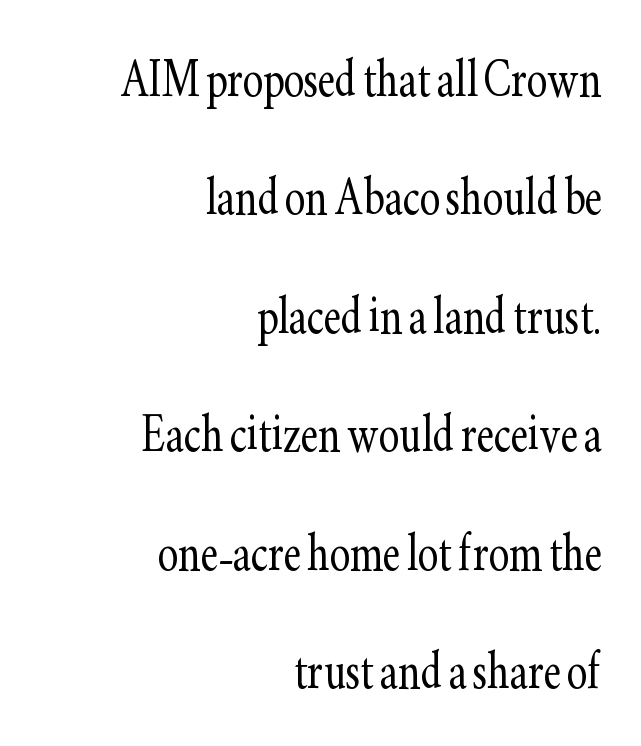
Stems here are at most as thick as an everyday book face. These lines keep a tight, regular rhythm from letter to letter. Little horizontal feet cap the strokes, marking this as serif type. One-word summary of the alignment: right.
